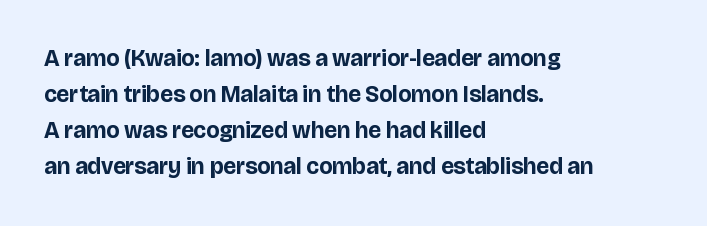
{"italic": "no", "bold": "yes", "underline": "no", "align": "left", "line_spacing": "normal", "line_spacing_ratio": 1.57, "letter_spacing": "normal", "letter_spacing_em": 0.0, "glyph_px": 23}
